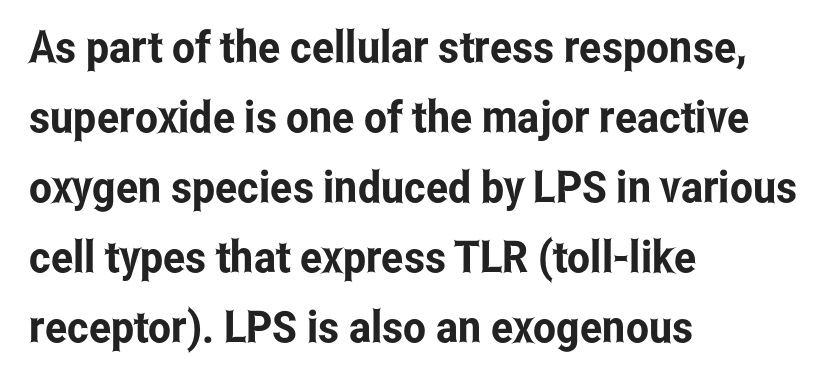
The image shows 44 px condensed sans-serif type, upright; set left-aligned, normal line spacing (1.59x), normal letter spacing, not underlined; low stroke contrast and a medium x-height.
